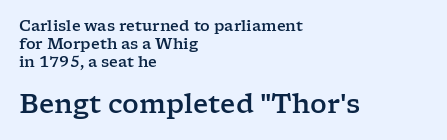
The letters in the lower block stand taller than those in the block above. Designer's note — italics off, roman on. Descenders are the only things crossing below the line. In terms of letterspacing, this is plain default setting. Is the block centered? No — it sits flush against the left margin.
